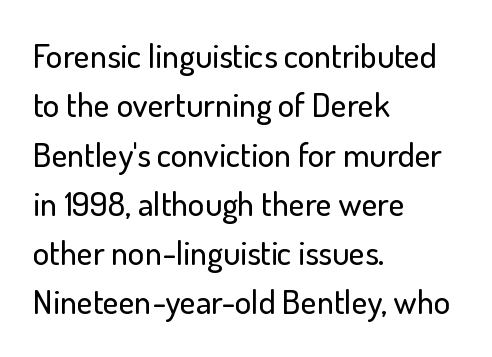
Q: Is the text italic (slanted)? A: No, it is upright.
Q: Is the typeface a serif or a sans-serif typeface? A: Sans-serif.
Q: Is the text underlined? A: No.
Q: How is the paragraph aligned? A: Left-aligned.
Q: Is the spacing between letters normal or unusually wide? A: Normal.
Q: Is the spacing between lines tight, normal or loose? A: Normal.
Q: Width (condensed, normal, or wide)? A: Normal.
Q: Stroke contrast? A: Low.
Q: x-height? A: Small.
Q: Monospaced? A: No.
